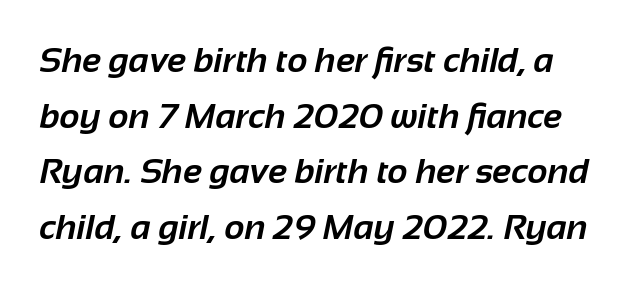
Each word holds together tightly as a unit, with standard inter-letter gaps. A sans-serif font was chosen for this passage. In terms of weight, the rendering is a true, heavy bold. This sample has the flowing, uneven cadence of proportional lettering. The gap between lines stays unmarked.
